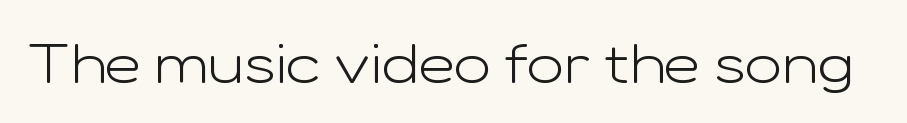
A light-to-regular cut is what we see here. Does the type have serifs? No, each stem ends abruptly. Short note: letters normally spaced. Think of a printed novel: that variable character pitch is what you see here.
